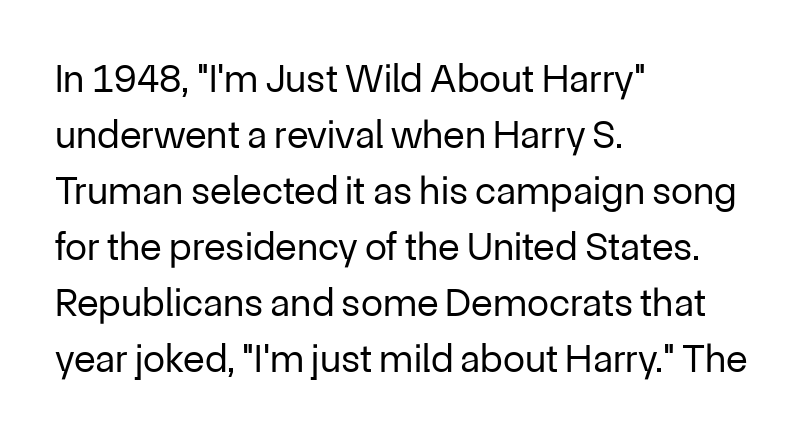
Q: Is the text bold? A: No.
Q: Is the text italic (slanted)? A: No, it is upright.
Q: Is the typeface a serif or a sans-serif typeface? A: Sans-serif.
Q: Is the text underlined? A: No.
Q: How is the paragraph aligned? A: Left-aligned.
Q: Is the spacing between letters normal or unusually wide? A: Normal.
Q: Is the spacing between lines tight, normal or loose? A: Normal.
Q: Width (condensed, normal, or wide)? A: Normal.
Q: Stroke contrast? A: Low.
Q: x-height? A: Medium.
Q: Monospaced? A: No.
